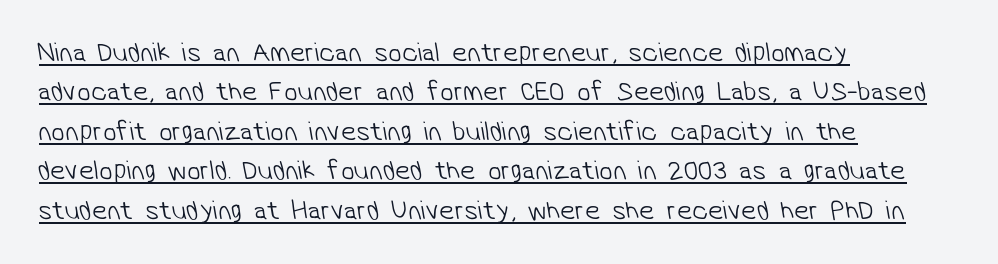
Line spacing here is normal. Letters have the restrained weight of plain body copy at most. Standard letterfit; no display-style spreading of the glyphs. In designer terms, the underline attribute is active on this setting. One-word summary of the alignment: left.
